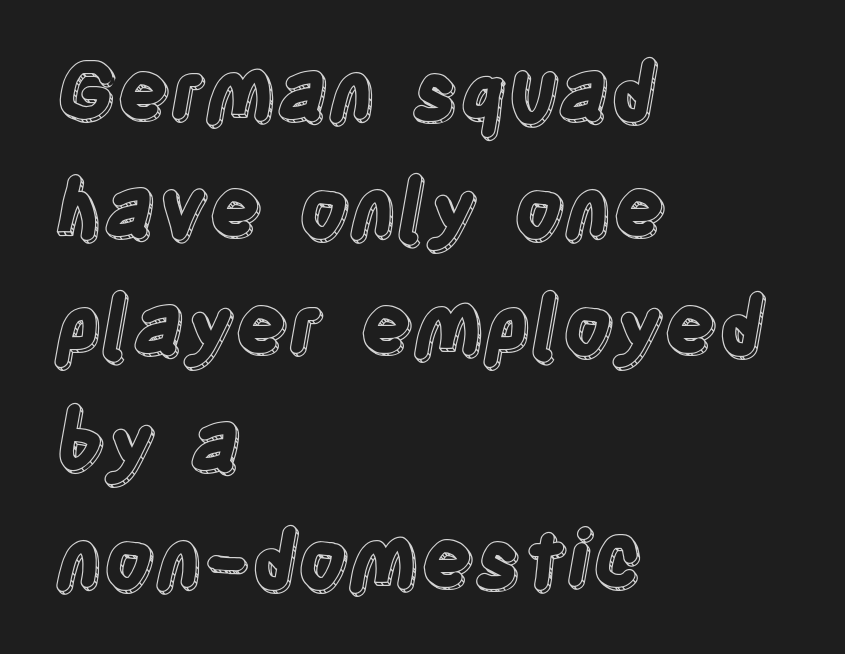
{"width": "condensed", "x_height": "large", "monospaced": "no", "underline": "no", "align": "left", "line_spacing": "normal", "line_spacing_ratio": 1.48, "letter_spacing": "normal", "letter_spacing_em": 0.0, "glyph_px": 79}
